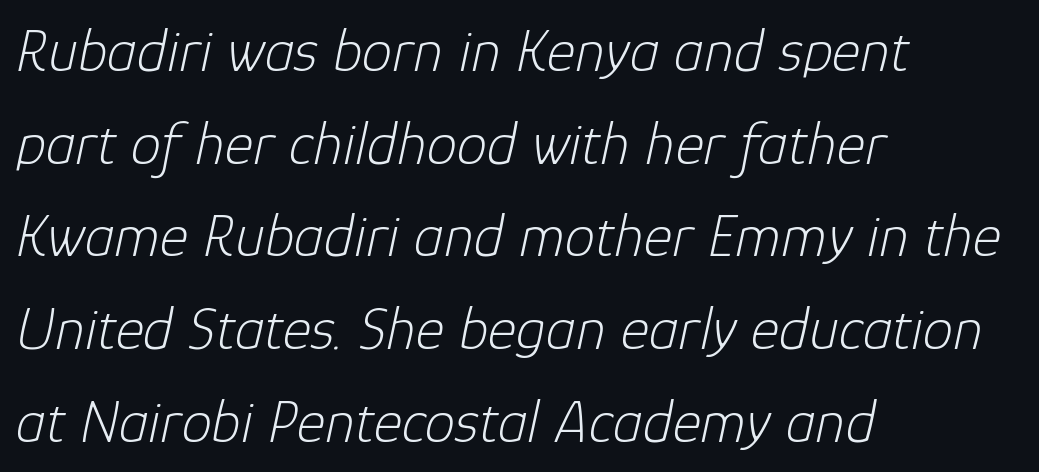
{"italic": "yes", "lean": "right", "slant_degrees": 12, "bold": "no", "weight": "light", "width": "normal", "stroke_contrast": "low", "x_height": "medium", "monospaced": "no", "underline": "no", "align": "left", "line_spacing": "normal", "line_spacing_ratio": 1.52, "letter_spacing": "normal", "letter_spacing_em": 0.0, "glyph_px": 61}
